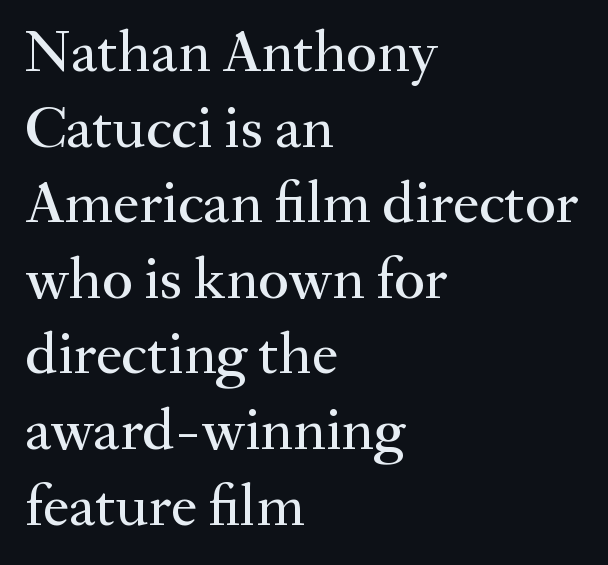
The image shows 60 px serif type, upright; set left-aligned, normal line spacing (1.26x), normal letter spacing, not underlined; medium stroke contrast and a small x-height.
